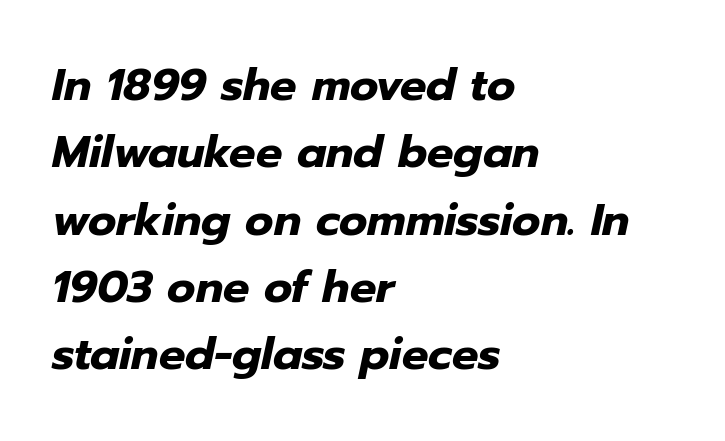
{"italic": "yes", "lean": "right", "slant_degrees": 12, "bold": "yes", "weight": "heavy", "width": "normal", "stroke_contrast": "low", "x_height": "medium", "monospaced": "no", "underline": "no", "align": "left", "line_spacing": "normal", "line_spacing_ratio": 1.53, "letter_spacing": "normal", "letter_spacing_em": 0.0, "glyph_px": 44}
